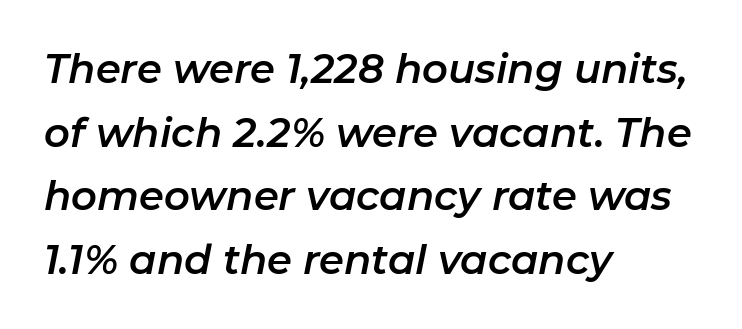
Q: Is the text italic (slanted)? A: Yes, it leans right by about 11 degrees.
Q: Is the text underlined? A: No.
Q: How is the paragraph aligned? A: Left-aligned.
Q: Is the spacing between letters normal or unusually wide? A: Normal.
Q: Is the spacing between lines tight, normal or loose? A: Normal.
Q: Width (condensed, normal, or wide)? A: Normal.
Q: Stroke contrast? A: Low.
Q: x-height? A: Medium.
Q: Monospaced? A: No.
